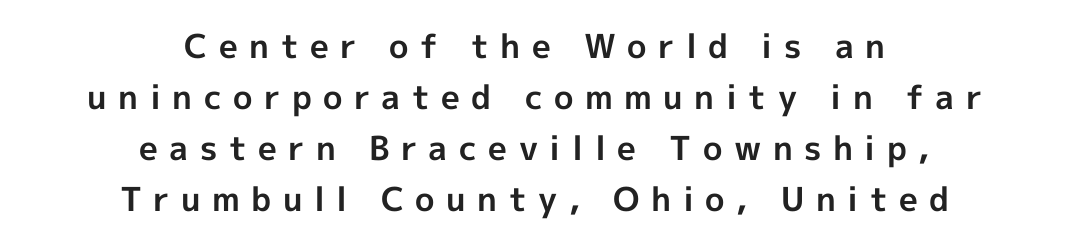
{"serif": "no", "italic": "no", "bold": "yes", "weight": "bold", "width": "normal", "x_height": "medium", "monospaced": "no", "underline": "no", "align": "center", "line_spacing": "normal", "line_spacing_ratio": 1.55, "letter_spacing": "wide", "letter_spacing_em": 0.35, "glyph_px": 33}
